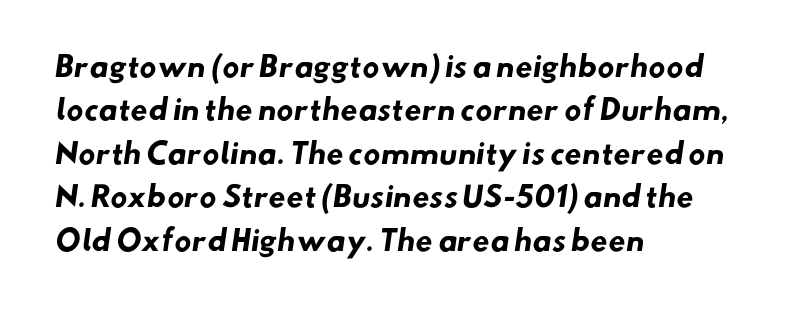
The image shows 28 px heavy sans-serif type; set left-aligned, normal line spacing (1.55x), normal letter spacing, not underlined; low stroke contrast and a small x-height.
